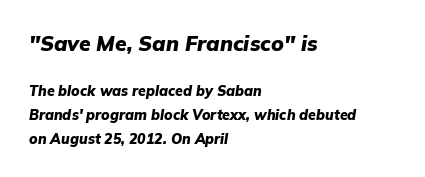
Q: Is the text bold? A: Yes.
Q: Is the text italic (slanted)? A: Yes, it leans right by about 9 degrees.
Q: Is the text underlined? A: No.
Q: How is the paragraph aligned? A: Left-aligned.
Q: Is the spacing between letters normal or unusually wide? A: Normal.
Q: Is the spacing between lines tight, normal or loose? A: Normal.
Q: Which block of text is set in a larger size, the first (top) or the second (bottom)? A: The first (top) one.
